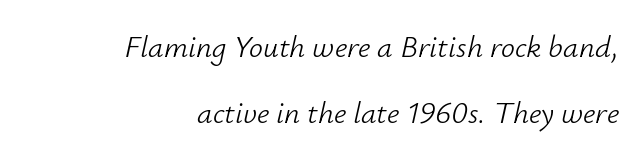
The image shows 31 px light type, italic (leaning right); set right-aligned, loose line spacing (2.14x), normal letter spacing, not underlined; low stroke contrast and a small x-height.
